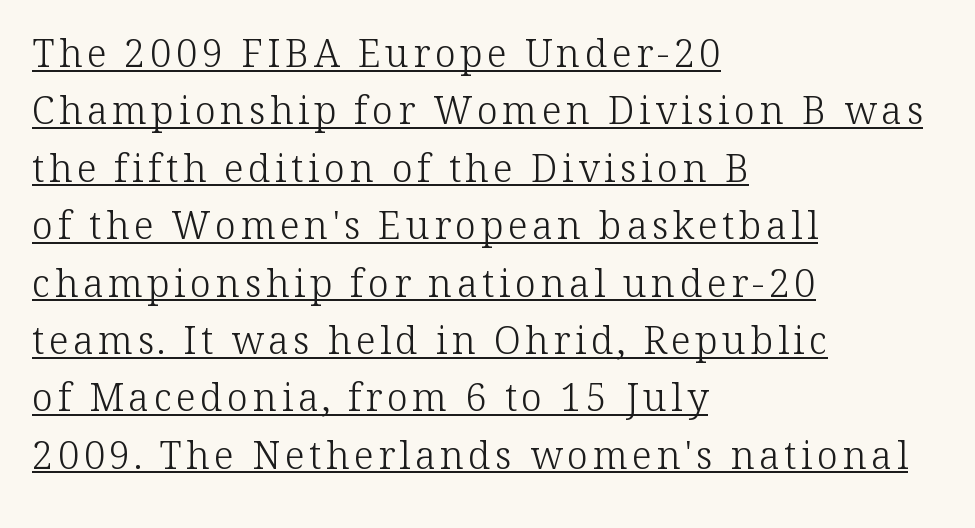
Q: Is the text bold? A: No.
Q: Is the text italic (slanted)? A: No, it is upright.
Q: Is the typeface a serif or a sans-serif typeface? A: Serif.
Q: Is the text underlined? A: Yes.
Q: How is the paragraph aligned? A: Left-aligned.
Q: Is the spacing between lines tight, normal or loose? A: Normal.
Q: Width (condensed, normal, or wide)? A: Normal.
Q: Stroke contrast? A: Low.
Q: x-height? A: Medium.
Q: Monospaced? A: No.
